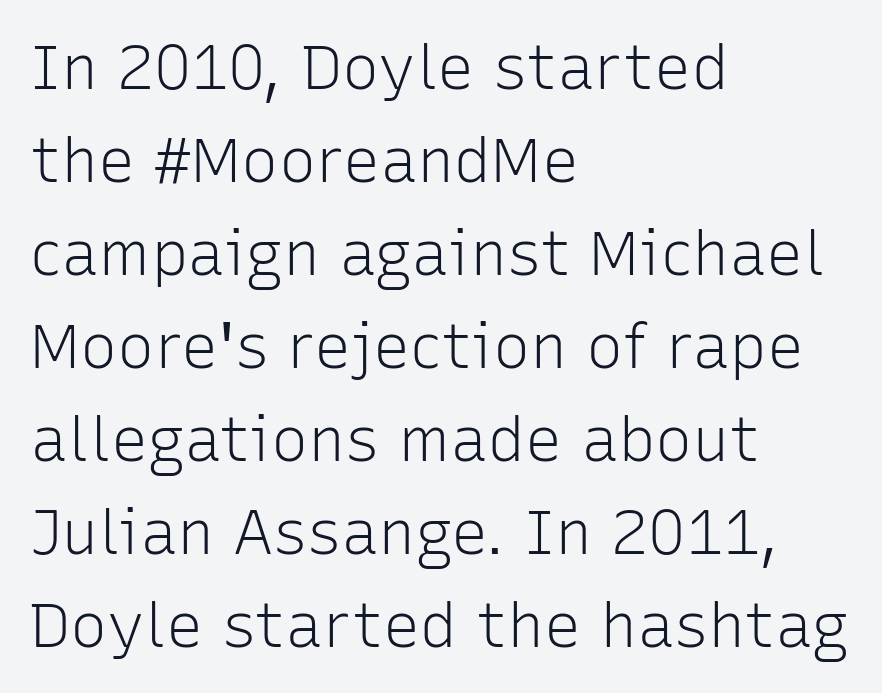
Q: Is the text bold? A: No.
Q: Is the text italic (slanted)? A: No, it is upright.
Q: Is the typeface a serif or a sans-serif typeface? A: Sans-serif.
Q: Is the text underlined? A: No.
Q: How is the paragraph aligned? A: Left-aligned.
Q: Is the spacing between letters normal or unusually wide? A: Normal.
Q: Is the spacing between lines tight, normal or loose? A: Normal.
Q: Width (condensed, normal, or wide)? A: Normal.
Q: Stroke contrast? A: Low.
Q: x-height? A: Medium.
Q: Monospaced? A: No.
